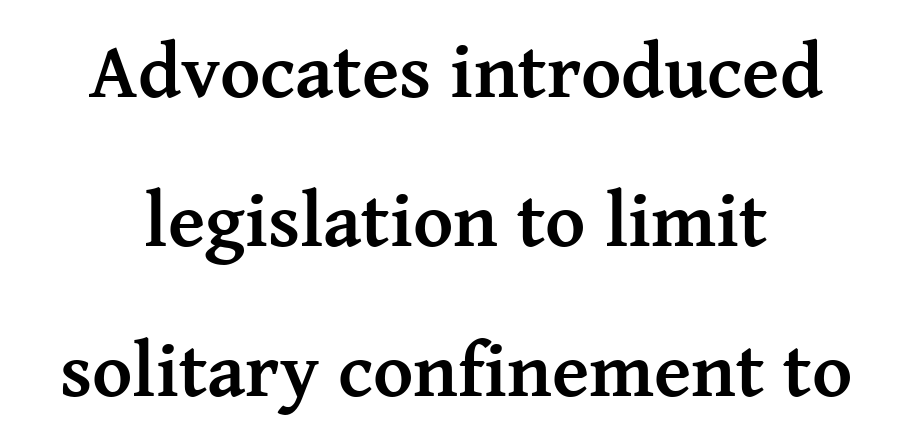
{"serif": "yes", "italic": "no", "bold": "yes", "weight": "semibold", "width": "normal", "stroke_contrast": "medium", "x_height": "medium", "monospaced": "no", "underline": "no", "align": "center", "line_spacing": "loose", "line_spacing_ratio": 1.94, "letter_spacing": "normal", "letter_spacing_em": 0.0, "glyph_px": 77}
